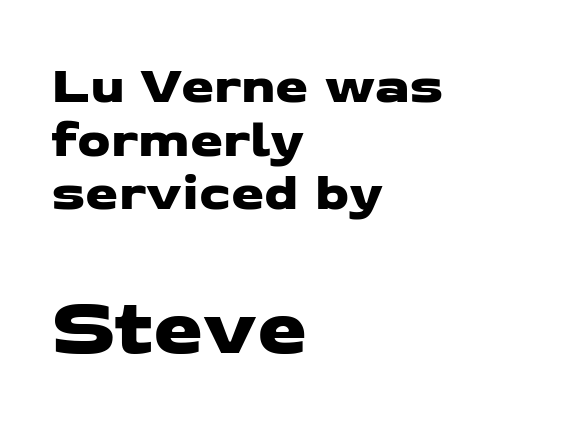
Q: Is the typeface a serif or a sans-serif typeface? A: Sans-serif.
Q: Is the text underlined? A: No.
Q: How is the paragraph aligned? A: Left-aligned.
Q: Is the spacing between letters normal or unusually wide? A: Normal.
Q: Is the spacing between lines tight, normal or loose? A: Tight.
Q: Which block of text is set in a larger size, the first (top) or the second (bottom)? A: The second (bottom) one.
Q: Width (condensed, normal, or wide)? A: Wide.
Q: Stroke contrast? A: Low.
Q: x-height? A: Medium.
Q: Monospaced? A: No.
